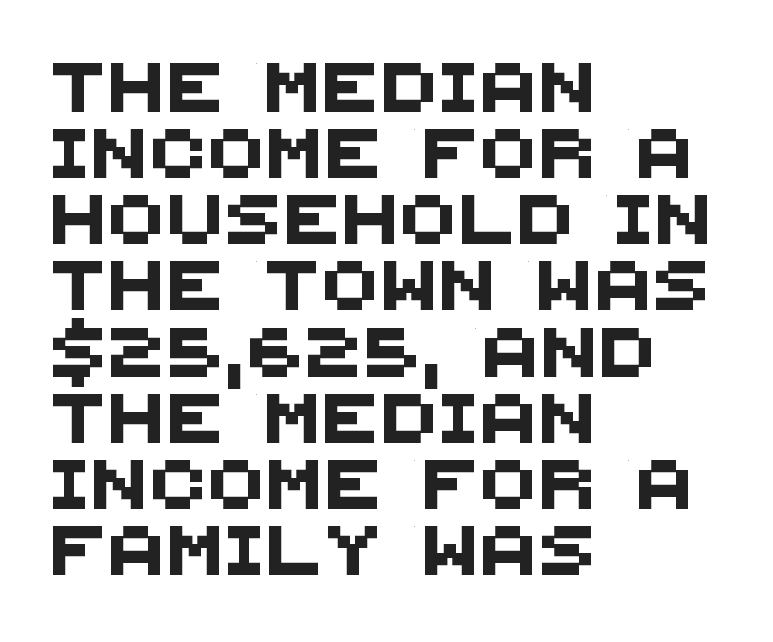
Think of a printed novel: that variable character pitch is what you see here. A typesetter would call this leading conventional body-copy spacing. Does the copy run flush right? No — it runs flush left. Each letter's strokes conclude bluntly, with no projecting serifs.
